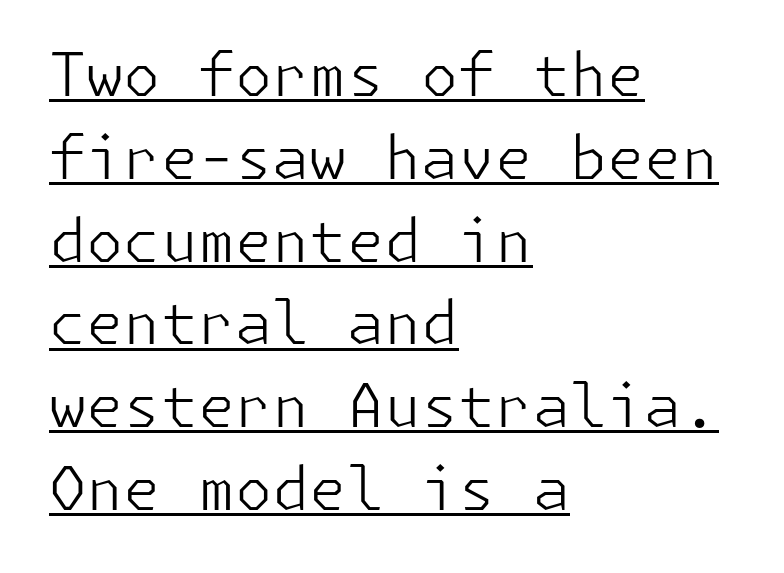
The image shows 60 px light sans-serif type, upright; set left-aligned, normal line spacing (1.38x), normal letter spacing, underlined; low stroke contrast and a medium x-height.
